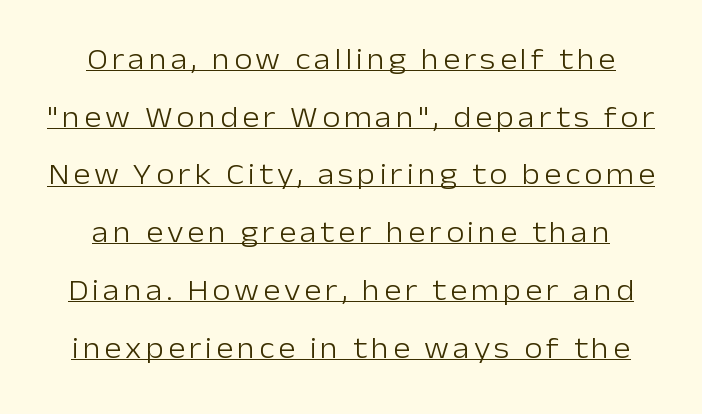
The image shows 29 px light sans-serif type, upright; set centered, loose line spacing (1.99x), underlined; low stroke contrast and a medium x-height.
